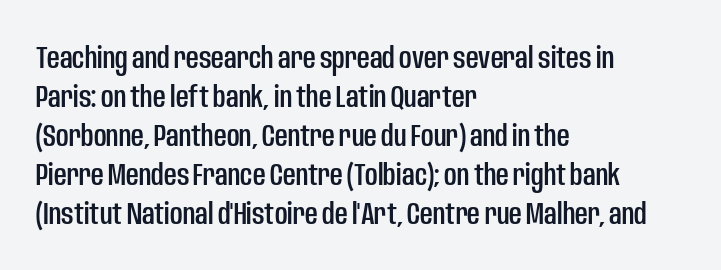
Reading down the column, the eye jumps a familiar distance to each next line. Line beginnings align vertically; line endings do not. A typesetter would label this face a sans. Any mark beneath the type? The region is blank. The passage shown has conventional tracking throughout.
